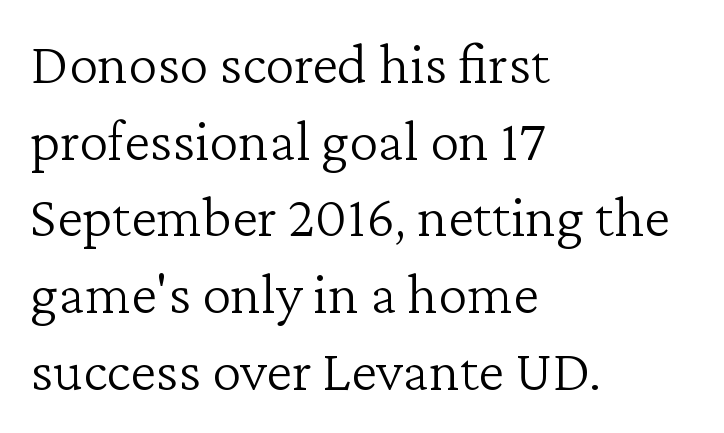
The image shows 59 px light serif type, upright; set left-aligned, normal line spacing (1.3x), normal letter spacing, not underlined; low stroke contrast and a medium x-height.
